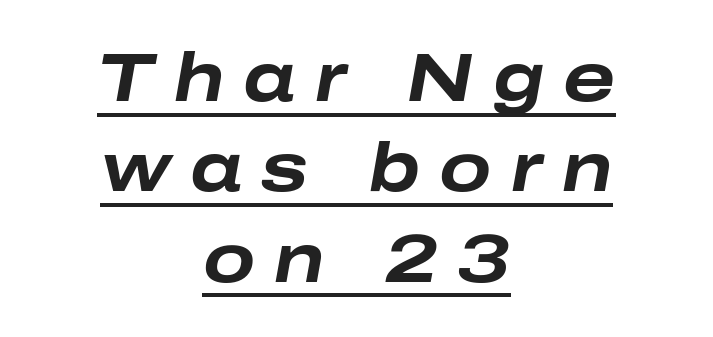
Q: Is the text bold? A: Yes.
Q: Is the text italic (slanted)? A: Yes, it leans right by about 10 degrees.
Q: Is the text underlined? A: Yes.
Q: How is the paragraph aligned? A: Centered.
Q: Is the spacing between letters normal or unusually wide? A: Unusually wide.
Q: Is the spacing between lines tight, normal or loose? A: Normal.
Q: Width (condensed, normal, or wide)? A: Wide.
Q: Stroke contrast? A: Low.
Q: x-height? A: Medium.
Q: Monospaced? A: No.
